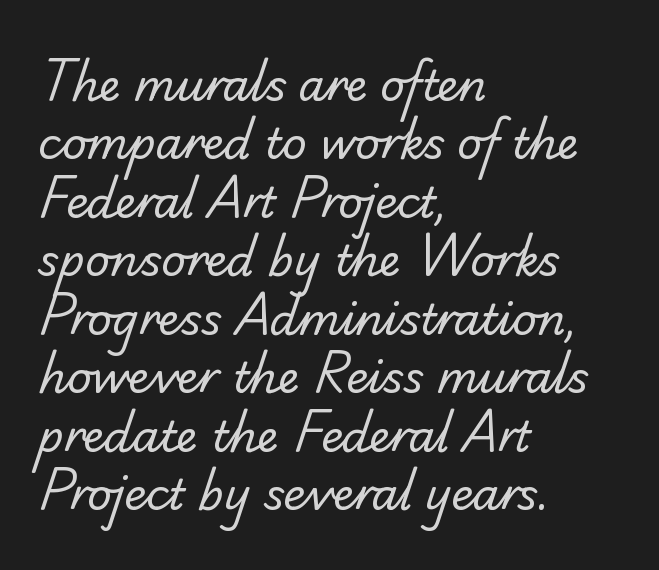
Q: Is the text bold? A: No.
Q: Is the typeface a serif or a sans-serif typeface? A: Serif.
Q: Is the text underlined? A: No.
Q: How is the paragraph aligned? A: Left-aligned.
Q: Is the spacing between letters normal or unusually wide? A: Normal.
Q: Is the spacing between lines tight, normal or loose? A: Normal.
Q: Width (condensed, normal, or wide)? A: Normal.
Q: Stroke contrast? A: Low.
Q: x-height? A: Small.
Q: Monospaced? A: No.
